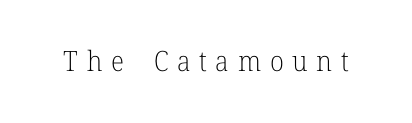
Display-style spreading of the glyphs; the letterfit is very open. Caption: face not bold, strokes unweighted. The letters advance in unequal steps, a hallmark of proportional type. Unmarked baselines from the first word to the last. The passage shown is typeset with a serif family. Upright lettering throughout.
